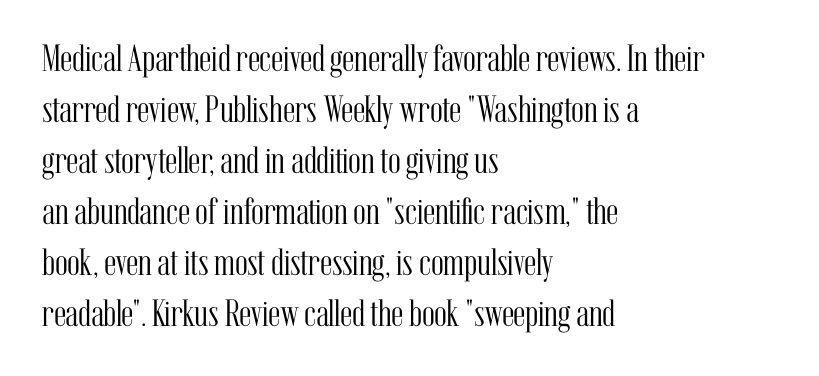
Q: Is the text bold? A: No.
Q: Is the text italic (slanted)? A: No, it is upright.
Q: Is the typeface a serif or a sans-serif typeface? A: Serif.
Q: Is the text underlined? A: No.
Q: How is the paragraph aligned? A: Left-aligned.
Q: Is the spacing between letters normal or unusually wide? A: Normal.
Q: Is the spacing between lines tight, normal or loose? A: Normal.
Q: Width (condensed, normal, or wide)? A: Condensed.
Q: Stroke contrast? A: Medium.
Q: x-height? A: Medium.
Q: Monospaced? A: No.
